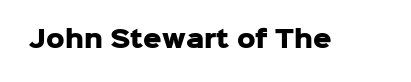
{"italic": "no", "bold": "yes", "underline": "no", "letter_spacing": "normal", "letter_spacing_em": 0.0, "glyph_px": 23}
